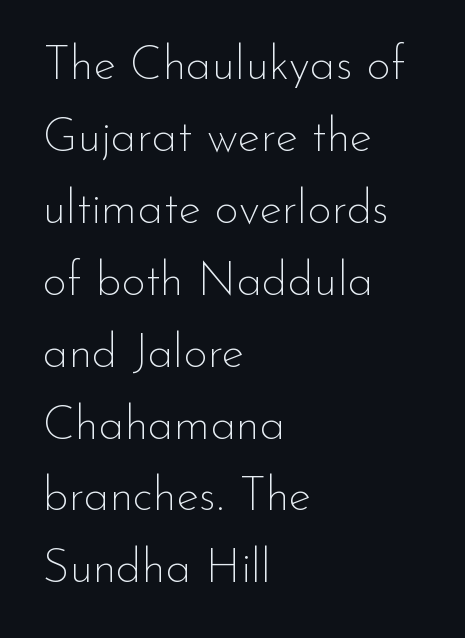
Reading down the column, the eye jumps a familiar distance to each next line. The letterforms sit shoulder to shoulder at normal distance. The lines in this sample share a left origin and differ only in where they stop. The face used here is proportionally spaced, like ordinary book or web type. Has an underline been added? It has not. Counters stay open thanks to moderate or lighter strokes.
